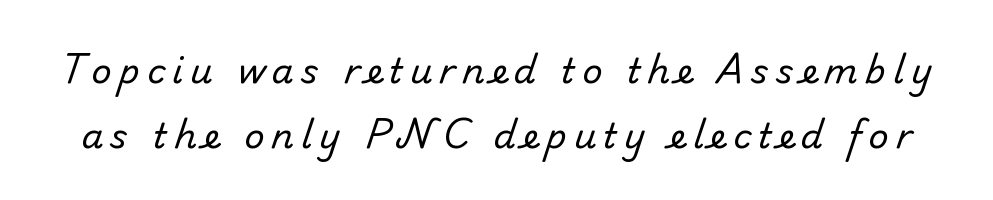
{"serif": "no", "bold": "no", "weight": "regular", "width": "normal", "stroke_contrast": "low", "x_height": "small", "monospaced": "no", "underline": "no", "line_spacing_ratio": 1.85, "letter_spacing": "wide", "letter_spacing_em": 0.2, "glyph_px": 35}
